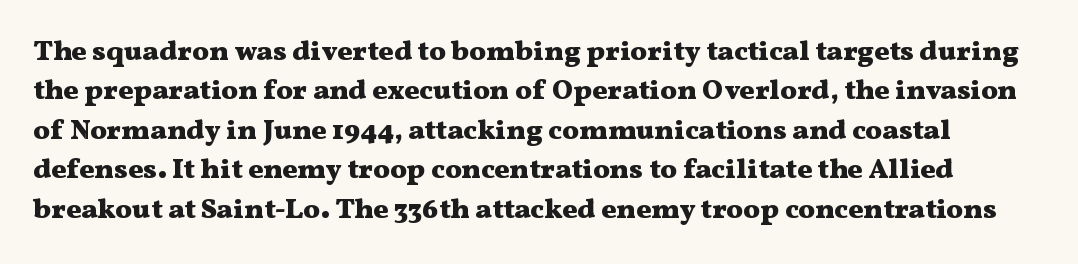
The image shows 28 px heavy, wide serif type, upright; set normal line spacing (1.41x), normal letter spacing, not underlined; medium stroke contrast and a medium x-height.
